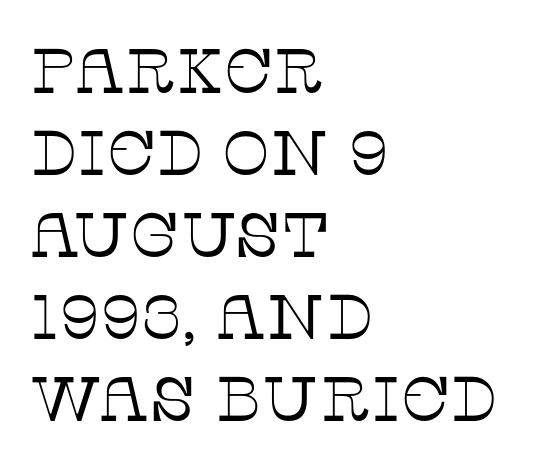
The image shows 63 px thin serif type, upright; set left-aligned, normal line spacing (1.3x), normal letter spacing, not underlined; low stroke contrast and a large x-height.
